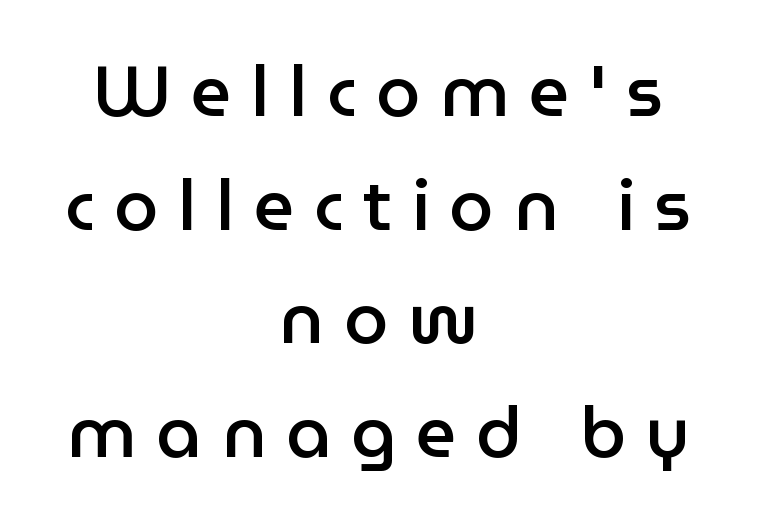
Q: Is the text bold? A: Semi-bold.
Q: Is the text italic (slanted)? A: No, it is upright.
Q: Is the typeface a serif or a sans-serif typeface? A: Sans-serif.
Q: Is the text underlined? A: No.
Q: How is the paragraph aligned? A: Centered.
Q: Is the spacing between letters normal or unusually wide? A: Unusually wide.
Q: Is the spacing between lines tight, normal or loose? A: Normal.
Q: Width (condensed, normal, or wide)? A: Normal.
Q: Stroke contrast? A: Low.
Q: x-height? A: Medium.
Q: Monospaced? A: No.
